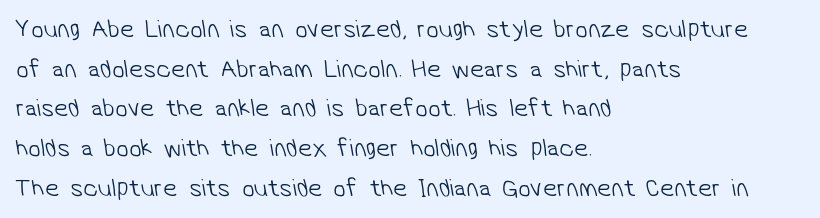
Q: Is the text bold? A: No.
Q: Is the text underlined? A: No.
Q: How is the paragraph aligned? A: Left-aligned.
Q: Is the spacing between letters normal or unusually wide? A: Normal.
Q: Is the spacing between lines tight, normal or loose? A: Normal.
